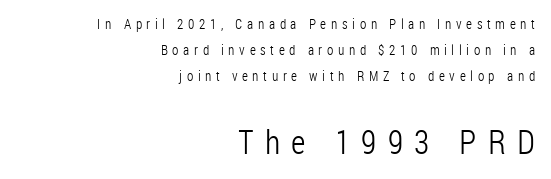
The cut favours lightness, reaching ordinary text weight at its darkest. Looks like regular typesetting: each glyph gets only the width it needs. Alignment: flush right. The lettering stays uniformly vertical, giving the passage a roman look. These two chunks differ in scale, with the bottom chunk taking the larger measure.
